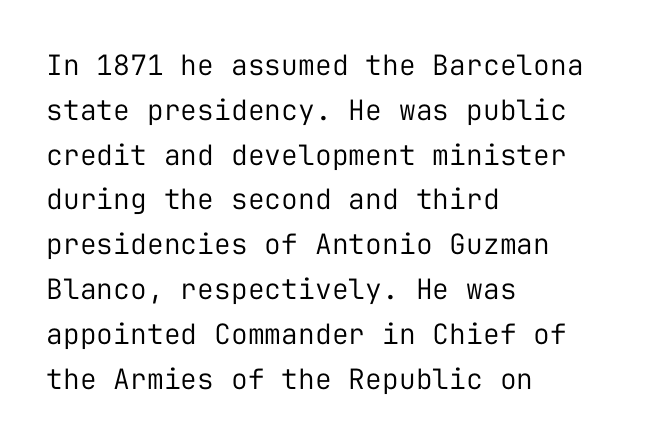
The image shows 28 px regular-weight sans-serif type, upright, monospaced; set left-aligned, normal line spacing (1.6x), normal letter spacing, not underlined; low stroke contrast and a medium x-height.
